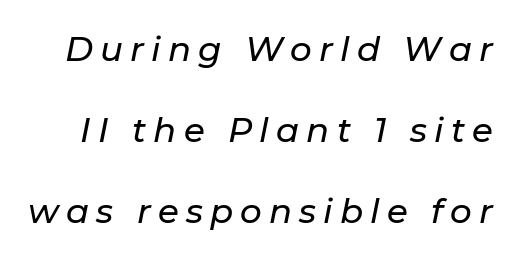
{"italic": "yes", "lean": "right", "slant_degrees": 11, "width": "normal", "stroke_contrast": "low", "x_height": "medium", "monospaced": "no", "underline": "no", "line_spacing": "loose", "line_spacing_ratio": 2.38, "letter_spacing": "wide", "letter_spacing_em": 0.21, "glyph_px": 34}
